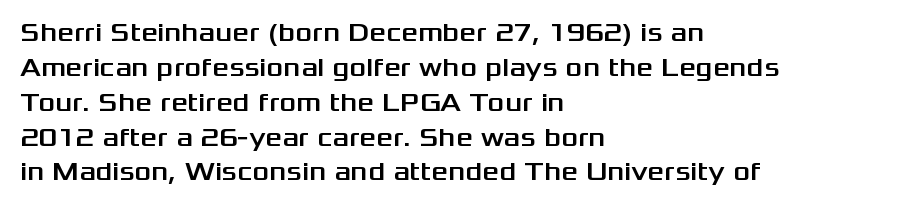
{"italic": "no", "underline": "no", "align": "left", "line_spacing": "normal", "line_spacing_ratio": 1.34, "letter_spacing": "normal", "letter_spacing_em": 0.0, "glyph_px": 26}
